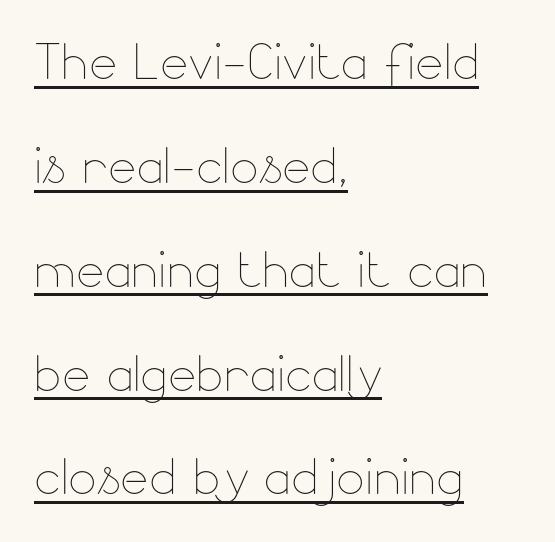
You could not count columns in this text — the font is proportionally spaced. The typography opts for an upright posture over an oblique one. Is there an underline? Yes — a line sits under the letters. Leading matches the norm, producing a regular column. Think standard paragraph weight, or any step lighter than that. The rendering keeps characters at their native spacing.
